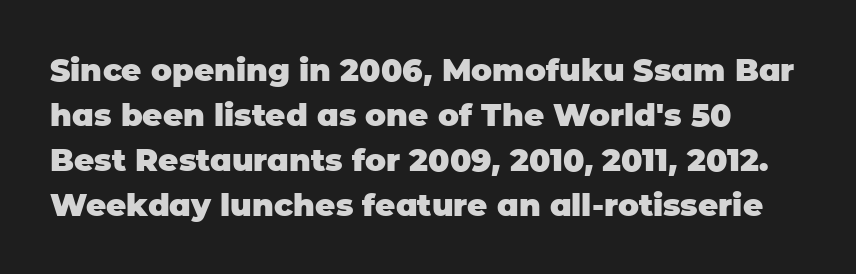
{"serif": "no", "italic": "no", "bold": "yes", "weight": "heavy", "width": "normal", "stroke_contrast": "low", "x_height": "large", "monospaced": "no", "underline": "no", "line_spacing": "normal", "line_spacing_ratio": 1.45, "letter_spacing": "normal", "letter_spacing_em": 0.0, "glyph_px": 31}
